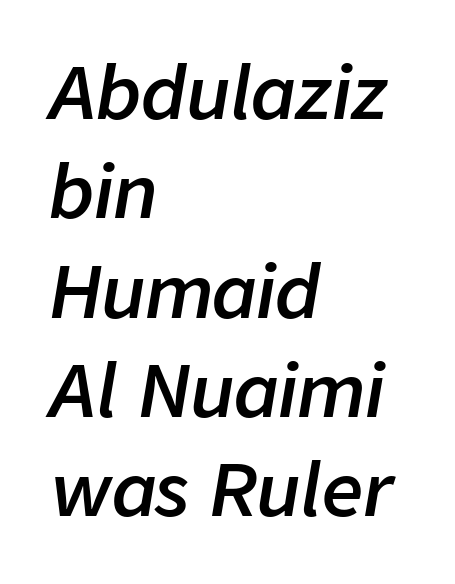
Q: Is the text bold? A: Semi-bold.
Q: Is the text italic (slanted)? A: Yes, it leans right by about 9 degrees.
Q: Is the text underlined? A: No.
Q: How is the paragraph aligned? A: Left-aligned.
Q: Is the spacing between letters normal or unusually wide? A: Normal.
Q: Is the spacing between lines tight, normal or loose? A: Normal.
Q: Width (condensed, normal, or wide)? A: Normal.
Q: Stroke contrast? A: Low.
Q: x-height? A: Medium.
Q: Monospaced? A: No.
